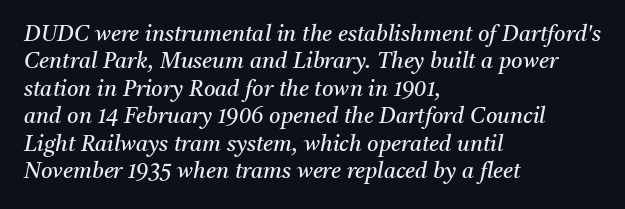
The image shows 22 px text type, italic (leaning right); set left-aligned, normal line spacing (1.25x), normal letter spacing, not underlined.
